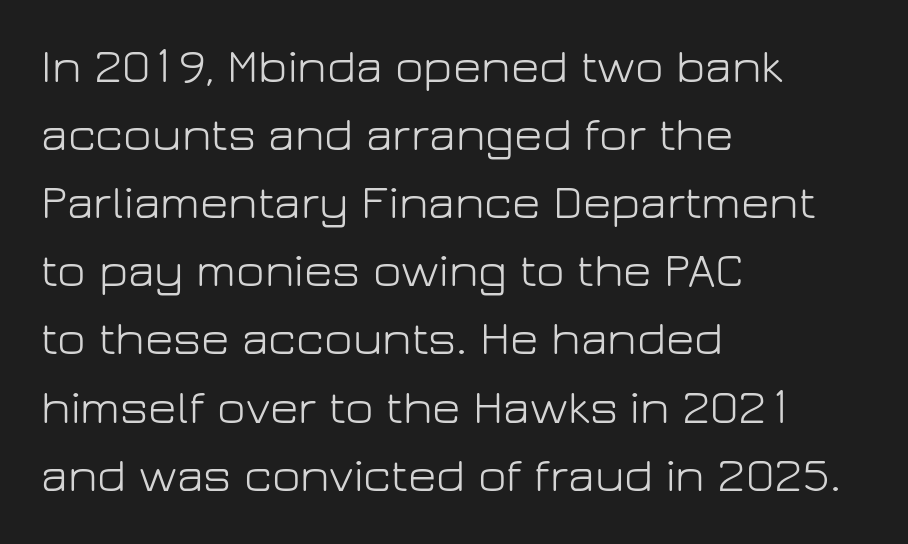
{"serif": "no", "italic": "no", "bold": "no", "weight": "light", "width": "normal", "stroke_contrast": "low", "x_height": "medium", "monospaced": "no", "underline": "no", "align": "left", "line_spacing": "normal", "line_spacing_ratio": 1.39, "letter_spacing": "normal", "letter_spacing_em": 0.0, "glyph_px": 49}
